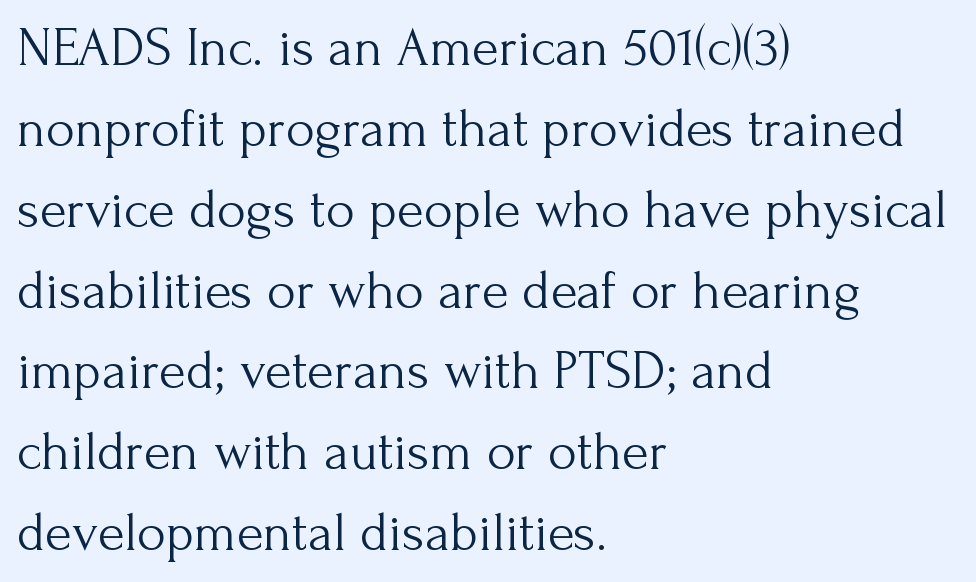
Q: Is the text bold? A: No.
Q: Is the text italic (slanted)? A: No, it is upright.
Q: Is the typeface a serif or a sans-serif typeface? A: Serif.
Q: Is the text underlined? A: No.
Q: How is the paragraph aligned? A: Left-aligned.
Q: Is the spacing between letters normal or unusually wide? A: Normal.
Q: Is the spacing between lines tight, normal or loose? A: Normal.
Q: Width (condensed, normal, or wide)? A: Normal.
Q: Stroke contrast? A: Medium.
Q: x-height? A: Small.
Q: Monospaced? A: No.
